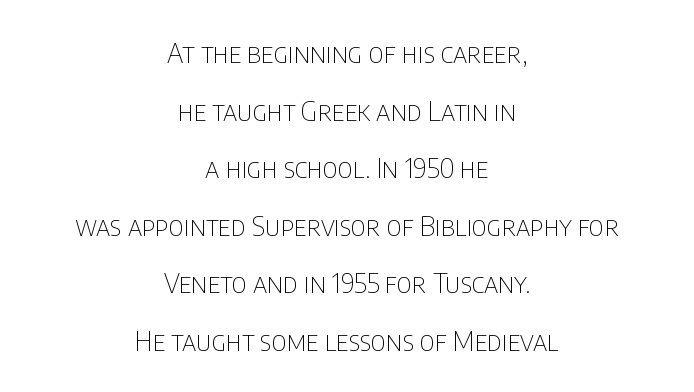
{"italic": "no", "bold": "no", "underline": "no", "align": "center", "line_spacing": "loose", "line_spacing_ratio": 2.13, "letter_spacing": "normal", "letter_spacing_em": 0.0, "glyph_px": 27}
